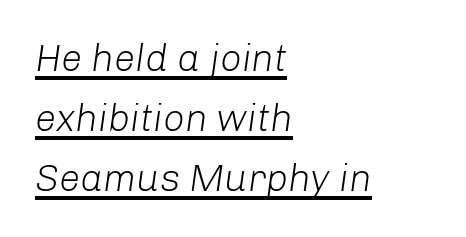
The image shows 38 px light type, italic (leaning right); set left-aligned, normal line spacing (1.58x), normal letter spacing, underlined; low stroke contrast and a medium x-height.
